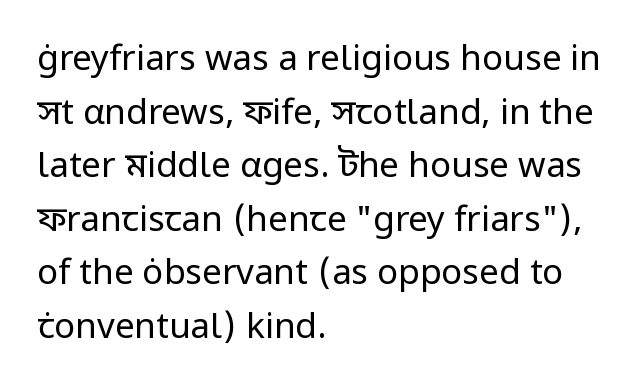
No chunkiness to these letters — they're not bold. The space beneath each line is pristine and unruled. Horizontally, the lines are justified to the leading edge only. The letters sit at their default tracking, neither squeezed nor spread.
